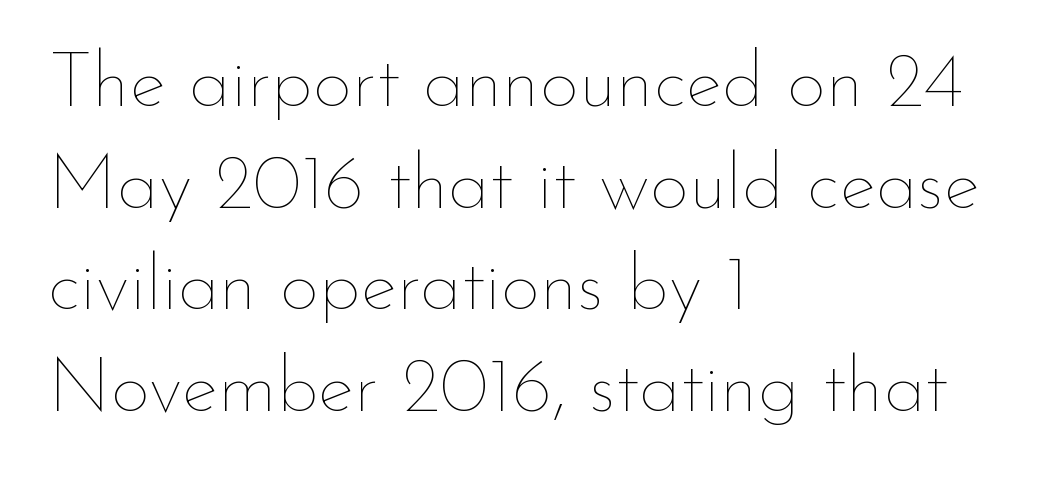
Posture: straight, roman, zero tilt. This sample keeps an unexceptional amount of space between lines. The strokes carry an ordinary text weight at most. Caption: standard tracking, unaltered. Quick note: underline off. Is this a fixed-width face? No — the glyphs have proportional, varying widths.
